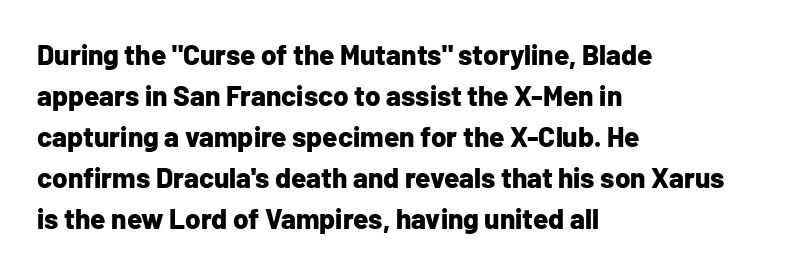
Between one letter and the next there's only the usual sliver of space. Beneath every word, the page is bare. If you drew a line through each stem, it would be perfectly vertical. Heavy-handed strokes throughout: this text is bold. The rendering uses natural spacing where letterforms have individual widths. Vertically, the passage feels balanced, rows spaced as you'd expect.
